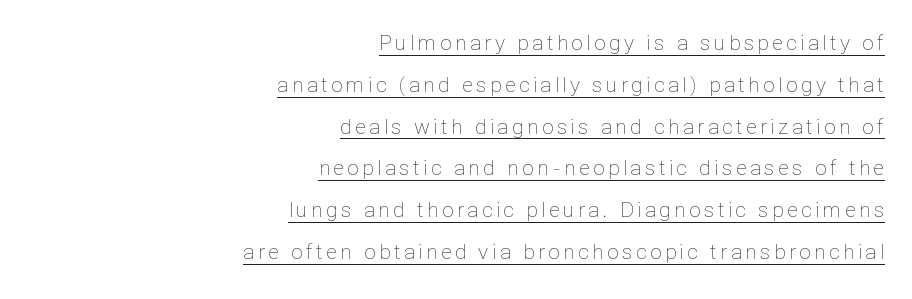
The image shows 21 px text type, upright; set right-aligned, loose line spacing (1.99x), underlined.
